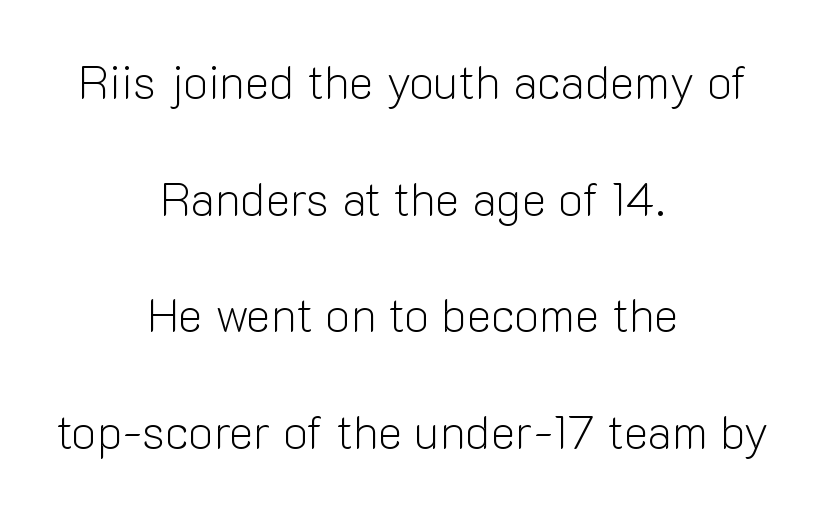
Q: Is the text bold? A: No.
Q: Is the text italic (slanted)? A: No, it is upright.
Q: Is the typeface a serif or a sans-serif typeface? A: Sans-serif.
Q: Is the text underlined? A: No.
Q: How is the paragraph aligned? A: Centered.
Q: Is the spacing between letters normal or unusually wide? A: Normal.
Q: Is the spacing between lines tight, normal or loose? A: Loose.
Q: Width (condensed, normal, or wide)? A: Normal.
Q: Stroke contrast? A: Low.
Q: x-height? A: Medium.
Q: Monospaced? A: No.
